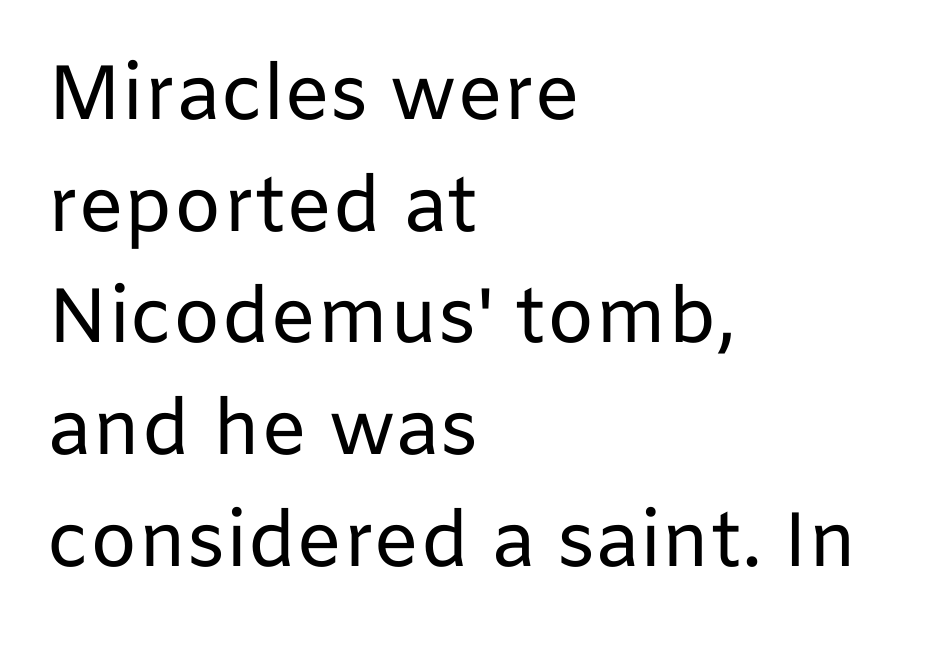
The image shows 77 px regular-weight sans-serif type, upright; set left-aligned, normal line spacing (1.45x), normal letter spacing, not underlined; low stroke contrast and a medium x-height.
